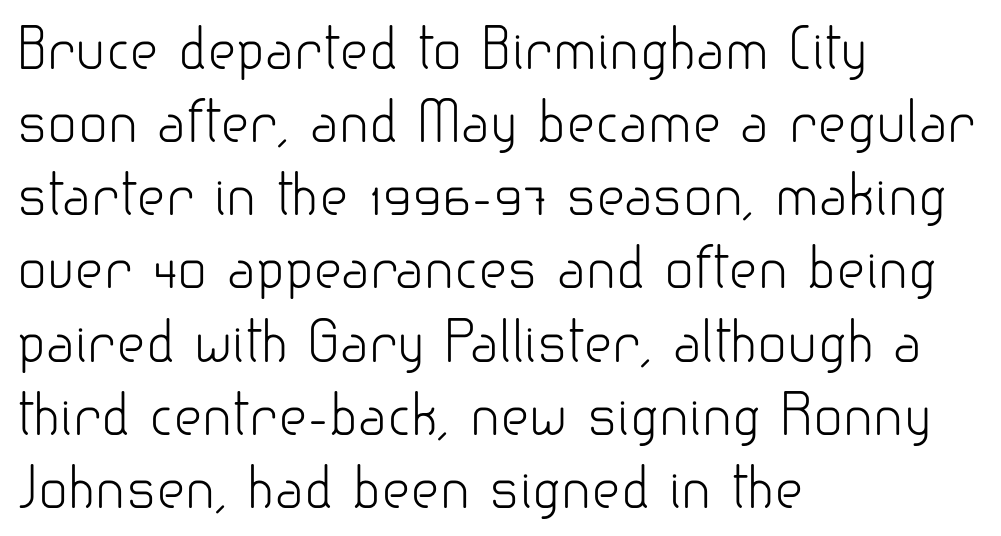
The image shows 55 px light sans-serif type, upright; set left-aligned, normal line spacing (1.33x), normal letter spacing, not underlined; low stroke contrast and a small x-height.
